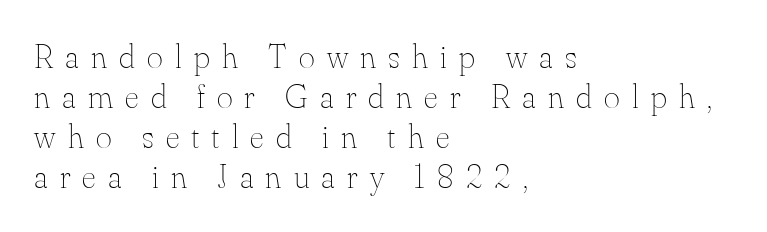
{"italic": "no", "bold": "no", "weight": "thin", "width": "normal", "stroke_contrast": "medium", "x_height": "small", "monospaced": "no", "underline": "no", "align": "left", "line_spacing_ratio": 1.18, "letter_spacing": "wide", "letter_spacing_em": 0.36, "glyph_px": 34}
